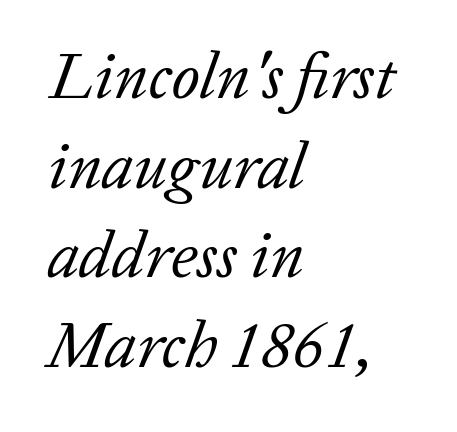
The image shows 65 px regular-weight serif type, italic (leaning right); set left-aligned, normal line spacing (1.38x), normal letter spacing, not underlined; low stroke contrast and a medium x-height.
